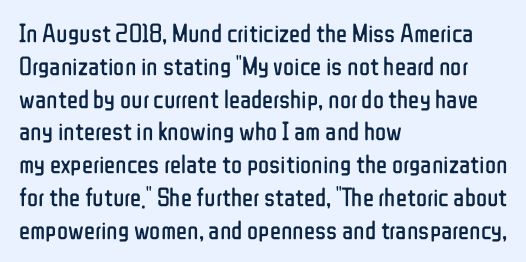
Check the space under the baseline: it is left empty. Posture: upright roman. Is the type heavy? It reads as light-to-regular instead. One-word summary of the alignment: left. The line-height multiplier appears to be the usual default.
